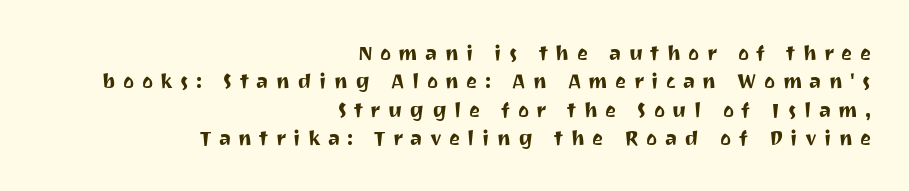
{"italic": "no", "underline": "no", "align": "right", "line_spacing": "normal", "line_spacing_ratio": 1.35, "letter_spacing": "wide", "letter_spacing_em": 0.35, "glyph_px": 21}
